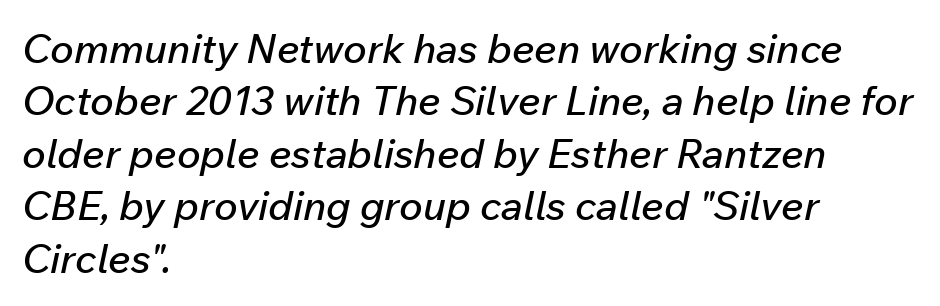
Nothing unusual about the tracking: characters are spaced as the font intends. Underline: absent. Typeset ragged right — the left edge is the straight one. A typesetter would mark this as italic. Note the varied advance widths — an 'i' is clearly narrower than an 'm'.
